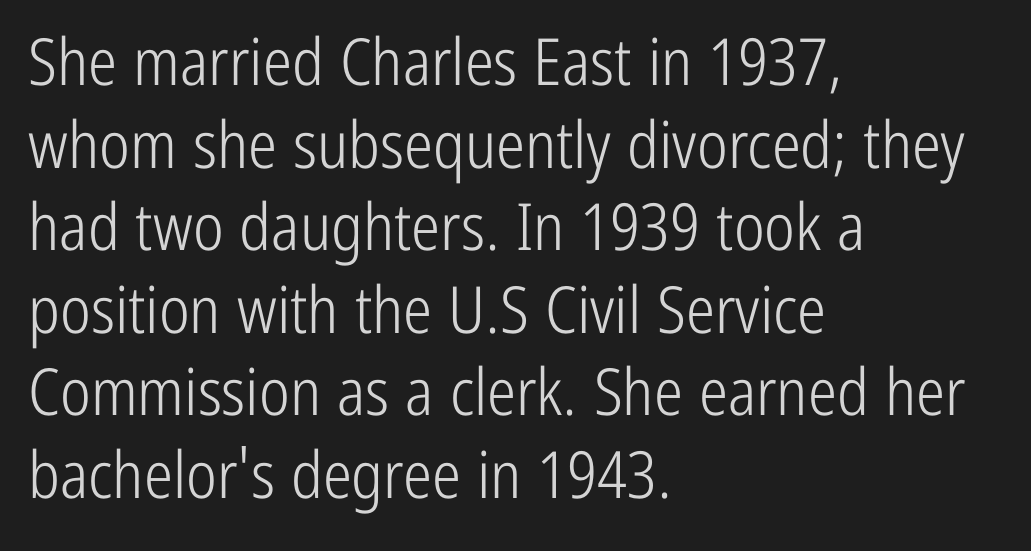
The letterforms sit shoulder to shoulder at normal distance. Quick note: not italic, upright. This sample has the flowing, uneven cadence of proportional lettering. Regarding leading, the lines here are spaced in the standard way. Weight: regular or lighter.
